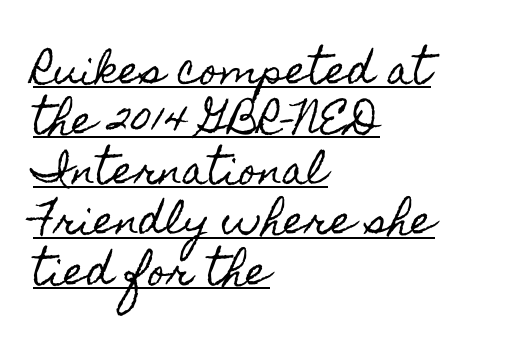
Normally led — the rows are evenly, conventionally spaced. The sample's only ornament is a line tracing under the words. Where is the straight margin? On the left. The face used here is proportionally spaced, like ordinary book or web type. Spacing between characters is what you'd get straight out of the box.
